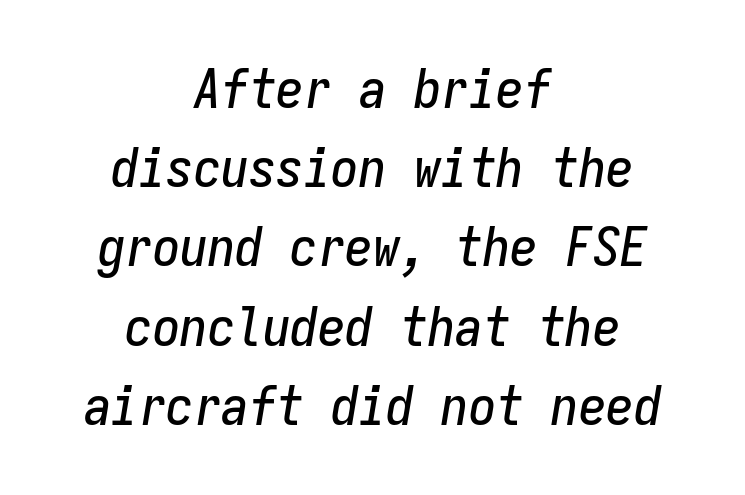
Q: Is the text italic (slanted)? A: Yes, it leans right by about 9 degrees.
Q: Is the text underlined? A: No.
Q: How is the paragraph aligned? A: Centered.
Q: Is the spacing between letters normal or unusually wide? A: Normal.
Q: Is the spacing between lines tight, normal or loose? A: Normal.
Q: Width (condensed, normal, or wide)? A: Condensed.
Q: Stroke contrast? A: Low.
Q: x-height? A: Medium.
Q: Monospaced? A: Yes.
